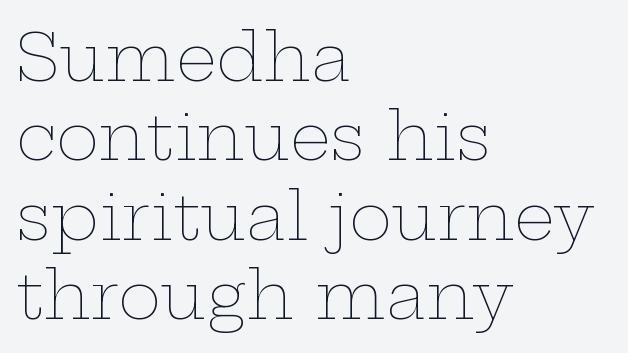
Ascenders rise straight up at ninety degrees. Letters have the restrained weight of plain body copy at most. Spacing verdict: proportional, widths tailored to each character. The setting favours the left margin, as ordinary paragraphs usually do. Nobody drew a line under any word here. Nothing unusual about the tracking: characters are spaced as the font intends.
